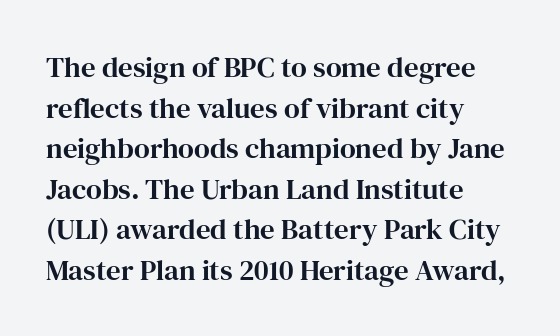
The image shows 29 px serif type, upright; set left-aligned, normal line spacing (1.4x), normal letter spacing, not underlined; high stroke contrast and a medium x-height.
